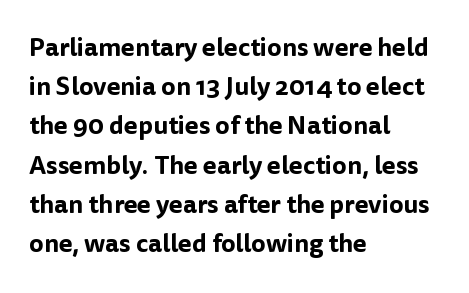
The image shows 25 px text type, upright; set left-aligned, normal line spacing (1.57x), normal letter spacing, not underlined.
